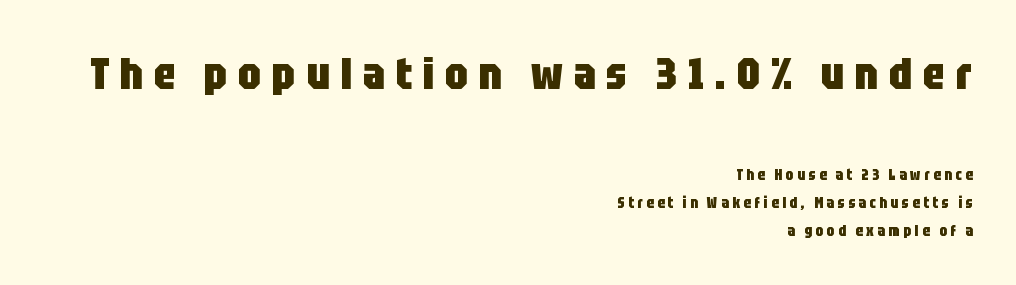
Every stem runs plumb, perpendicular to the baseline. Typographic density is high because the face is bold. The first block has been scaled up relative to the second. Letter spacing: wide. This sample has the flowing, uneven cadence of proportional lettering. Only glyphs here, with clear space below each row.
